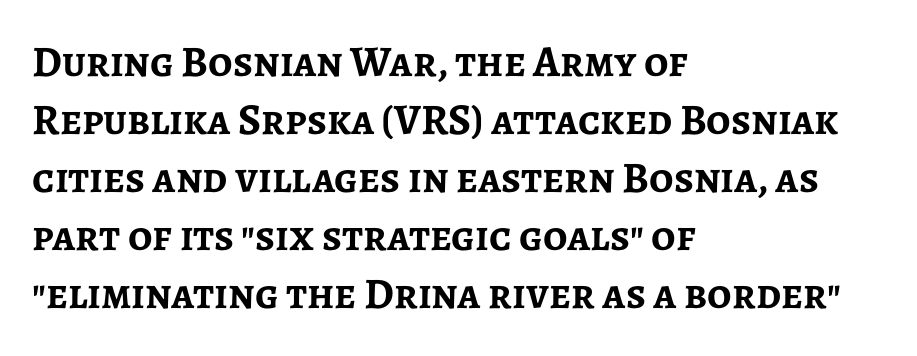
Q: Is the text bold? A: Yes.
Q: Is the text italic (slanted)? A: No, it is upright.
Q: Is the typeface a serif or a sans-serif typeface? A: Sans-serif.
Q: Is the text underlined? A: No.
Q: How is the paragraph aligned? A: Left-aligned.
Q: Is the spacing between letters normal or unusually wide? A: Normal.
Q: Is the spacing between lines tight, normal or loose? A: Normal.
Q: Width (condensed, normal, or wide)? A: Normal.
Q: Stroke contrast? A: Low.
Q: x-height? A: Medium.
Q: Monospaced? A: No.
